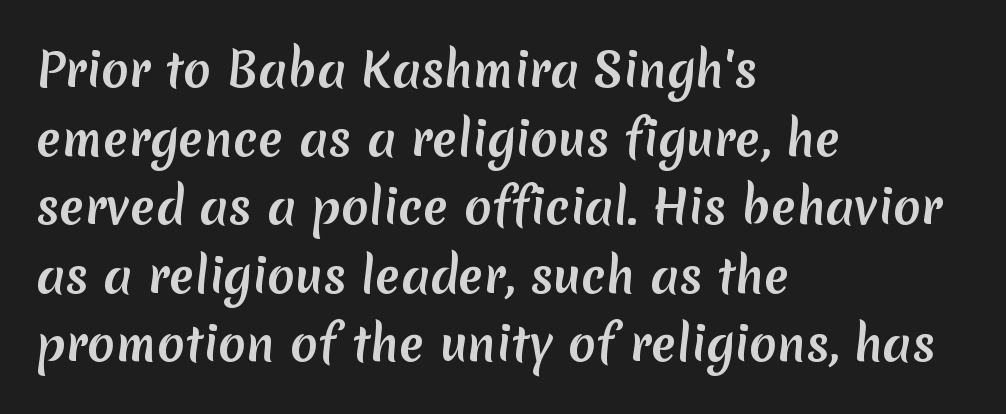
The image shows 46 px sans-serif type; set left-aligned, normal line spacing (1.49x), normal letter spacing, not underlined; medium stroke contrast and a medium x-height.
